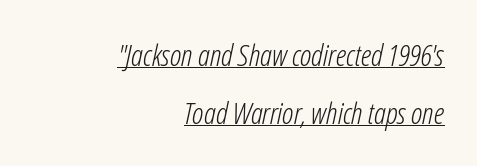
{"italic": "yes", "lean": "right", "slant_degrees": 12, "bold": "no", "weight": "light", "width": "condensed", "stroke_contrast": "low", "x_height": "medium", "monospaced": "no", "underline": "yes", "align": "right", "line_spacing": "loose", "line_spacing_ratio": 1.92, "letter_spacing": "normal", "letter_spacing_em": 0.0, "glyph_px": 30}
